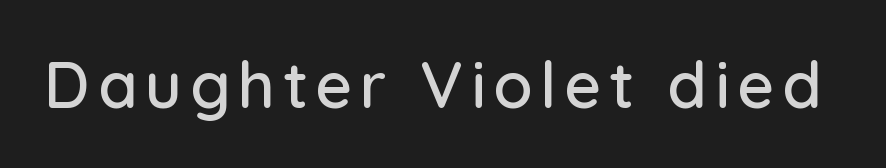
Q: Is the text italic (slanted)? A: No, it is upright.
Q: Is the typeface a serif or a sans-serif typeface? A: Sans-serif.
Q: Is the text underlined? A: No.
Q: Width (condensed, normal, or wide)? A: Normal.
Q: Stroke contrast? A: Low.
Q: x-height? A: Medium.
Q: Monospaced? A: No.
